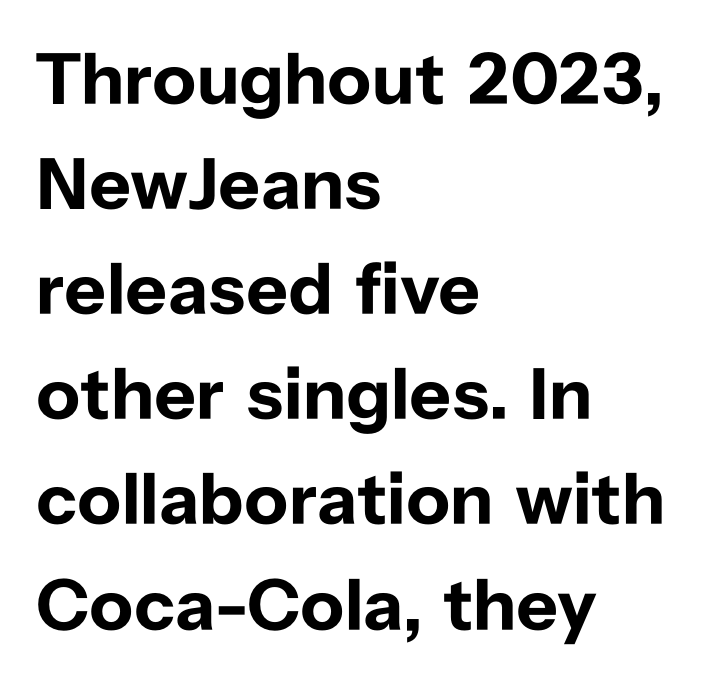
{"serif": "no", "italic": "no", "bold": "yes", "weight": "bold", "width": "normal", "stroke_contrast": "low", "x_height": "medium", "monospaced": "no", "underline": "no", "align": "left", "line_spacing": "normal", "line_spacing_ratio": 1.44, "letter_spacing": "normal", "letter_spacing_em": 0.0, "glyph_px": 73}
